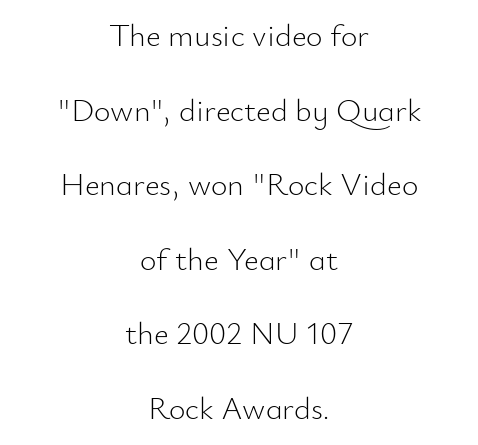
The image shows 32 px light sans-serif type, upright; set centered, loose line spacing (2.33x), normal letter spacing, not underlined; low stroke contrast and a small x-height.
